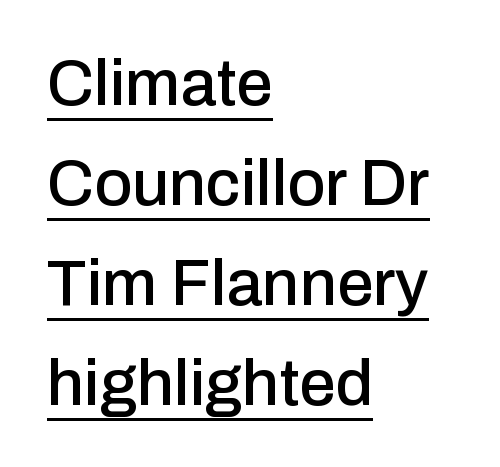
The image shows 65 px sans-serif type, upright; set left-aligned, normal line spacing (1.54x), normal letter spacing, underlined; low stroke contrast and a medium x-height.
